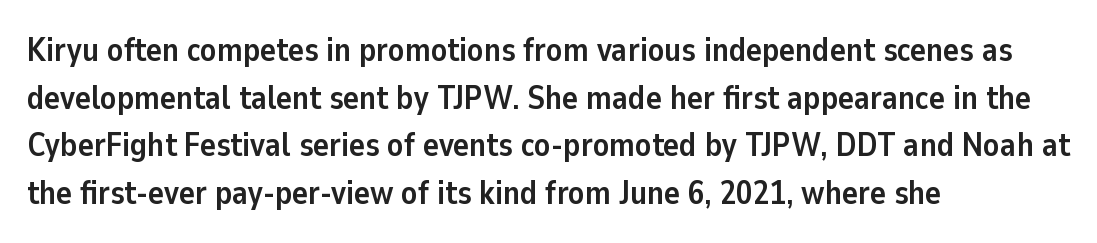
I'd call this a sans setting — the letters go barefoot. A typesetter would call this proportional, since set widths differ per character. Each new line begins a customary step beneath the previous one. Words float on clear page, feet unadorned.
